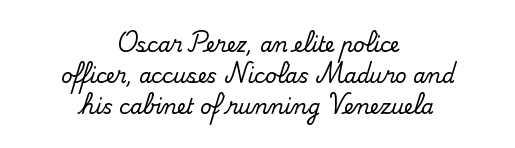
Normally led — the rows are evenly, conventionally spaced. Typeset on center — no edge is straight. What stands out about the letter spacing? Nothing — it is the standard amount. The foot of each line stays bare and open.
